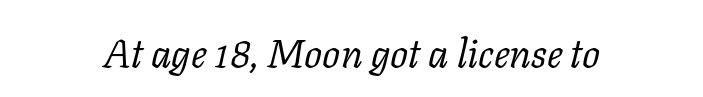
The image shows 40 px regular-weight serif type, italic (leaning right); set centered, normal letter spacing, not underlined; low stroke contrast and a medium x-height.
